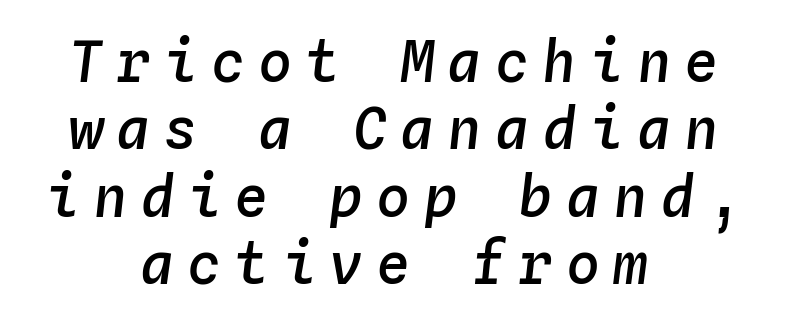
I'd describe the lettering as semibold — firm but not a full bold. These lines are rendered in a fixed-pitch font. Anything drawn beneath the words? Only blank space. Centered paragraph, ragged on both sides.
